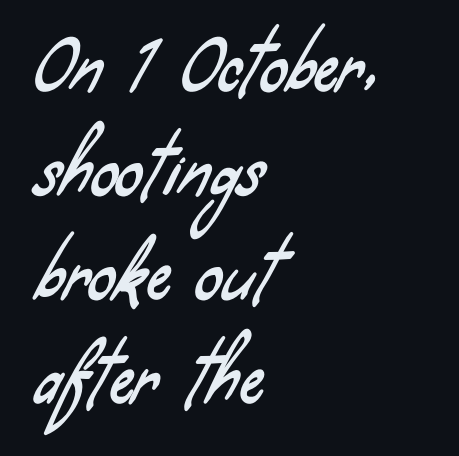
The image shows 67 px condensed sans-serif type; set left-aligned, normal line spacing (1.55x), normal letter spacing, not underlined; low stroke contrast and a small x-height.
